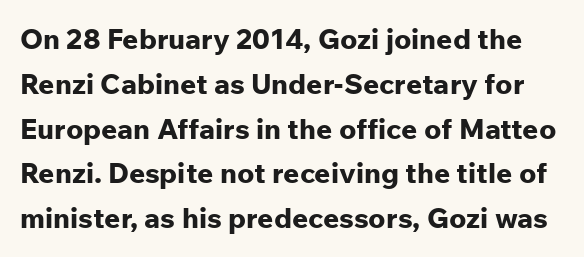
Q: Is the text bold? A: Yes.
Q: Is the text italic (slanted)? A: No, it is upright.
Q: Is the typeface a serif or a sans-serif typeface? A: Sans-serif.
Q: Is the text underlined? A: No.
Q: Is the spacing between letters normal or unusually wide? A: Normal.
Q: Is the spacing between lines tight, normal or loose? A: Normal.
Q: Width (condensed, normal, or wide)? A: Normal.
Q: Stroke contrast? A: Low.
Q: x-height? A: Medium.
Q: Monospaced? A: No.
